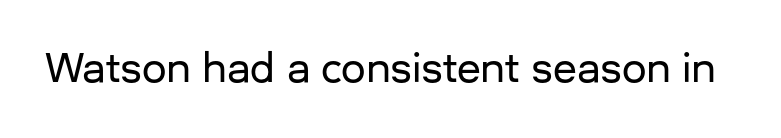
Vertical strokes here are truly vertical. Type without underlining. Here the designer chose a conventional face with non-uniform glyph widths. Font category for this specimen: sans-serif.
